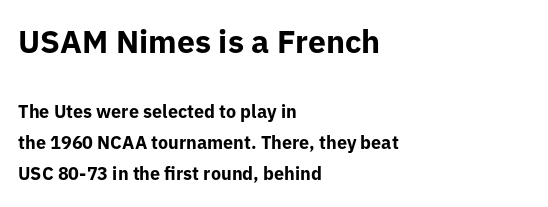
The image shows 32 px bold sans-serif type, upright; set left-aligned, line spacing 1.71x, normal letter spacing, not underlined; the first (top) block is 1.78x larger; low stroke contrast and a medium x-height.
